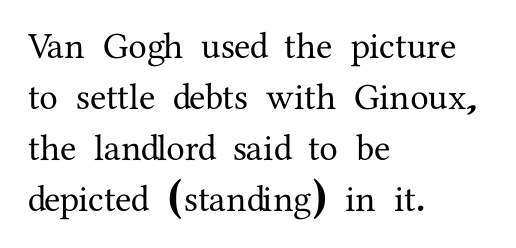
{"serif": "yes", "italic": "no", "width": "normal", "stroke_contrast": "medium", "x_height": "medium", "monospaced": "no", "underline": "no", "align": "left", "line_spacing": "normal", "line_spacing_ratio": 1.38, "letter_spacing": "normal", "letter_spacing_em": 0.0, "glyph_px": 37}
